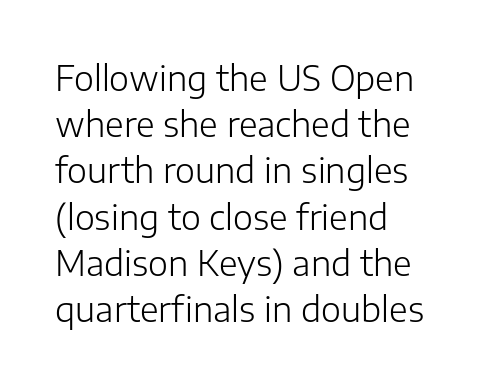
The image shows 34 px light sans-serif type, upright; set left-aligned, normal line spacing (1.36x), normal letter spacing, not underlined; low stroke contrast and a medium x-height.
